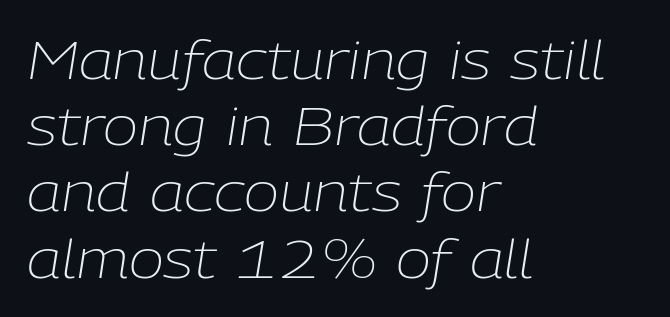
Every character sits at an angle, as italics do. Each line starts at the same left margin while the right side varies. Do the characters align in a grid? No, the font is proportional. Nobody touched the tracking dial on this one. The font is comparable to plain body text, perhaps lighter. In terms of leading, this rendering sits right in the middle.
